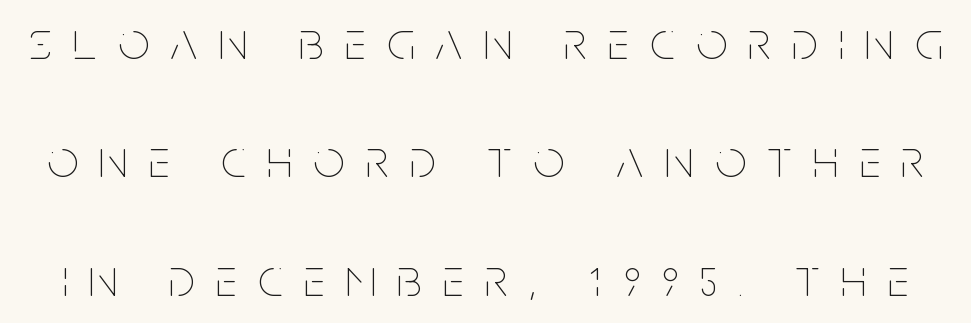
Quick note: underline off. The letterforms sit at book weight or below. A great deal of white space separates one row of letters from the next. Do the characters align in a grid? No, the font is proportional.
